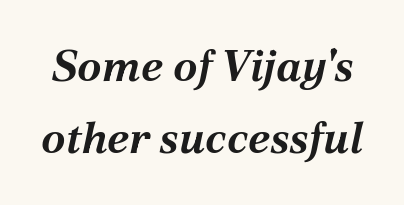
{"italic": "yes", "lean": "right", "slant_degrees": 12, "bold": "yes", "weight": "bold", "width": "normal", "stroke_contrast": "medium", "x_height": "medium", "monospaced": "no", "underline": "no", "line_spacing": "normal", "line_spacing_ratio": 1.64, "letter_spacing": "normal", "letter_spacing_em": 0.0, "glyph_px": 44}
